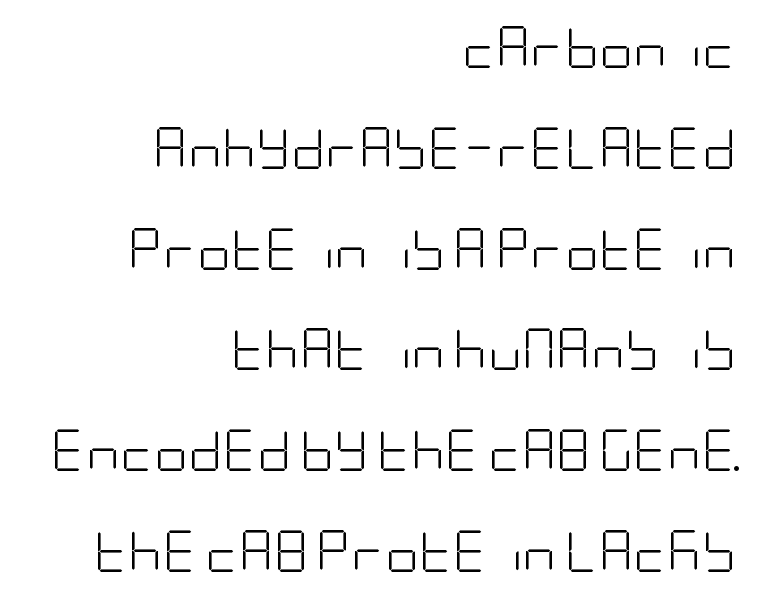
{"serif": "no", "italic": "no", "bold": "no", "weight": "light", "width": "condensed", "stroke_contrast": "low", "x_height": "large", "underline": "no", "align": "right", "line_spacing": "loose", "line_spacing_ratio": 2.4, "letter_spacing": "normal", "letter_spacing_em": 0.0, "glyph_px": 42}
